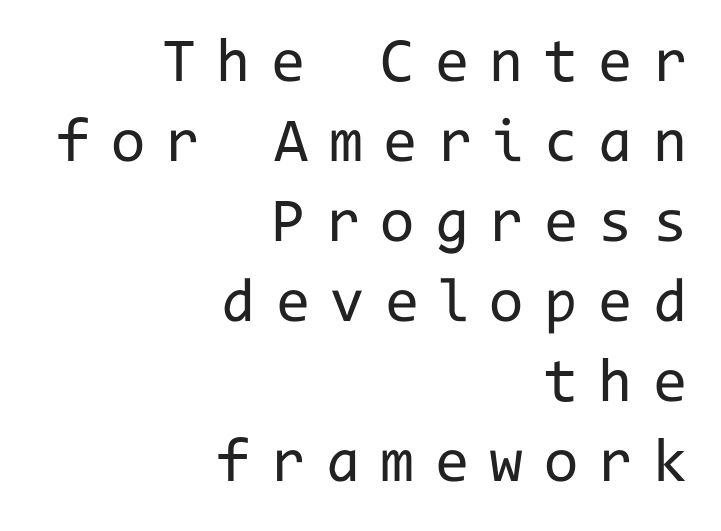
These lines are rendered in a fixed-pitch font. Note: no serifs on the glyphs. The letters are spread apart with noticeably loose tracking. Words float on clear page, feet unadorned. Bold? No — there's no thickening of the strokes. The typography opts for an upright posture over an oblique one.
